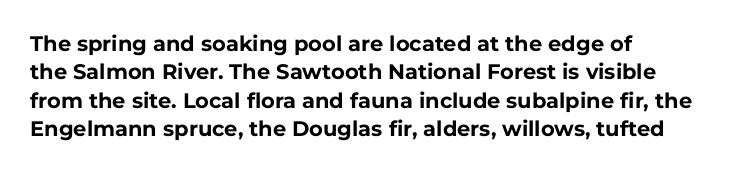
{"italic": "no", "bold": "yes", "underline": "no", "align": "left", "line_spacing": "normal", "line_spacing_ratio": 1.35, "letter_spacing": "normal", "letter_spacing_em": 0.0, "glyph_px": 21}
